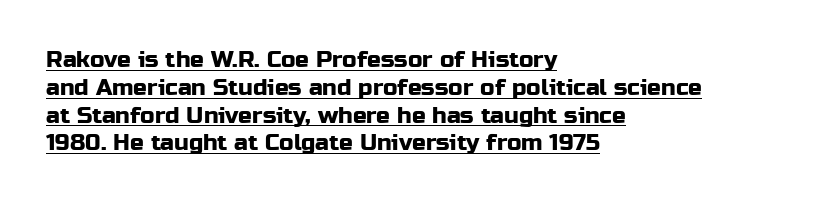
{"italic": "no", "underline": "yes", "align": "left", "line_spacing_ratio": 1.21, "letter_spacing": "normal", "letter_spacing_em": 0.0, "glyph_px": 23}
